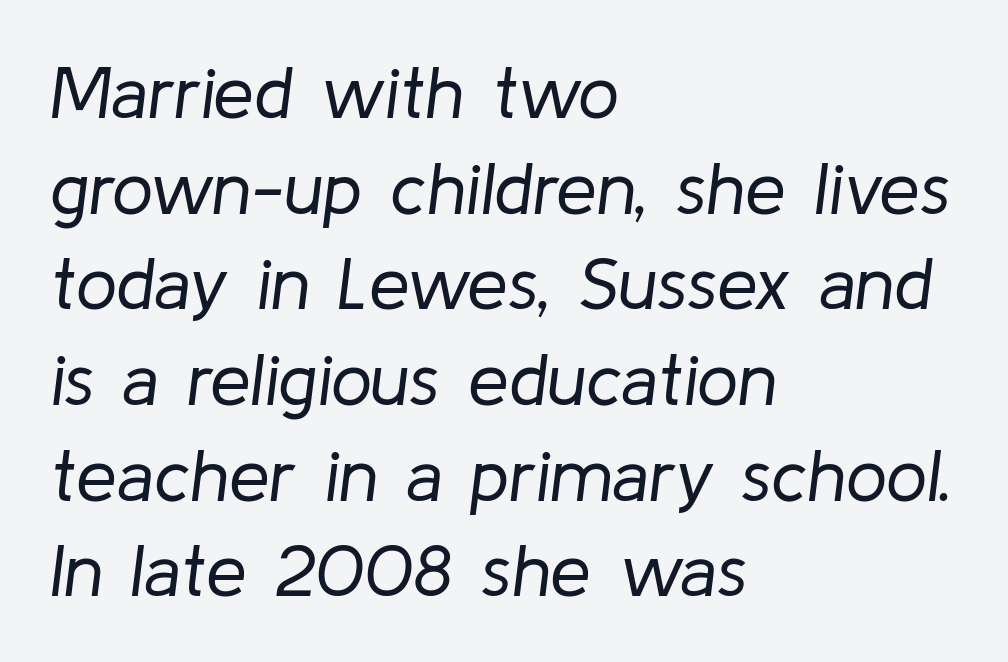
Q: Is the text bold? A: No.
Q: Is the text italic (slanted)? A: Yes, it leans right by about 8 degrees.
Q: Is the text underlined? A: No.
Q: How is the paragraph aligned? A: Left-aligned.
Q: Is the spacing between letters normal or unusually wide? A: Normal.
Q: Is the spacing between lines tight, normal or loose? A: Normal.
Q: Width (condensed, normal, or wide)? A: Normal.
Q: Stroke contrast? A: Low.
Q: x-height? A: Medium.
Q: Monospaced? A: No.
